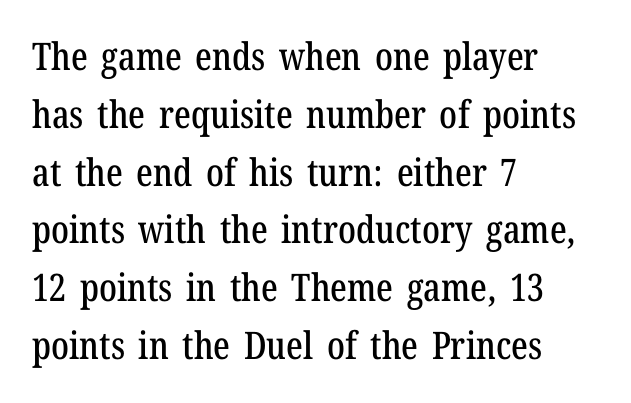
Q: Is the text italic (slanted)? A: No, it is upright.
Q: Is the typeface a serif or a sans-serif typeface? A: Serif.
Q: Is the text underlined? A: No.
Q: How is the paragraph aligned? A: Left-aligned.
Q: Is the spacing between letters normal or unusually wide? A: Normal.
Q: Is the spacing between lines tight, normal or loose? A: Normal.
Q: Width (condensed, normal, or wide)? A: Condensed.
Q: Stroke contrast? A: Low.
Q: x-height? A: Medium.
Q: Monospaced? A: No.
